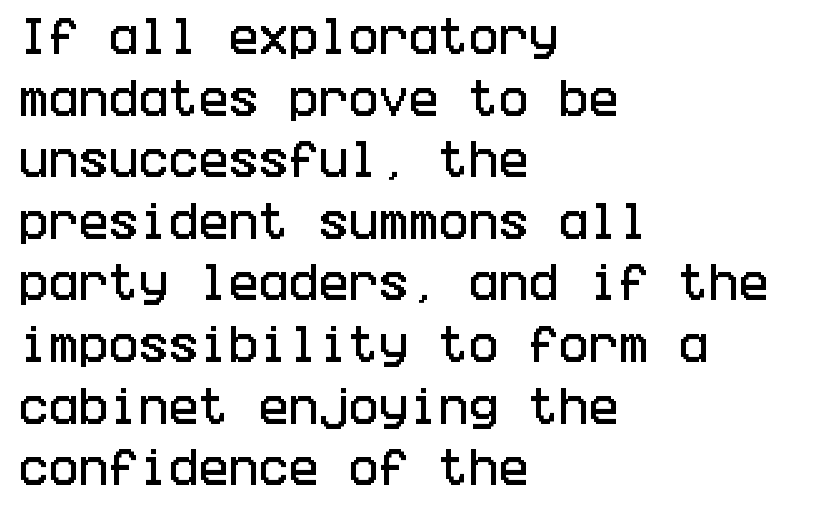
Honestly, the row spacing looks completely unremarkable. Nothing sits at the stroke ends, so this counts as sans-serif. Tracking value appears to be zero — textbook default spacing. Anything drawn beneath the words? Only blank space.
